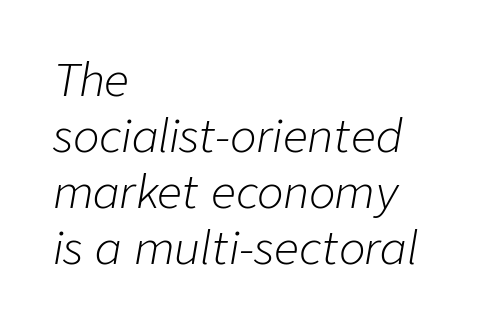
The image shows 44 px light type, italic (leaning right); set left-aligned, normal line spacing (1.27x), normal letter spacing, not underlined; low stroke contrast and a medium x-height.
